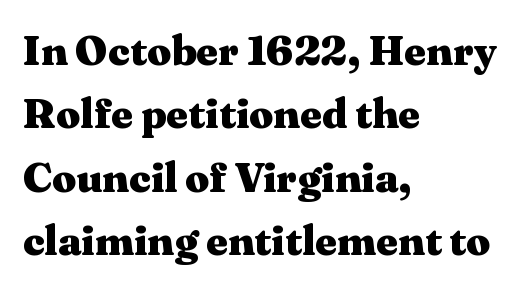
{"serif": "yes", "italic": "no", "bold": "yes", "weight": "heavy", "width": "wide", "stroke_contrast": "medium", "x_height": "medium", "monospaced": "no", "underline": "no", "align": "left", "line_spacing": "normal", "line_spacing_ratio": 1.51, "letter_spacing": "normal", "letter_spacing_em": 0.0, "glyph_px": 42}
